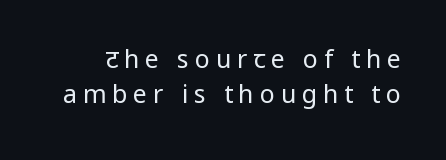
Words float on clear page, feet unadorned. The line-height multiplier appears to be the usual default. Italic? Not at all — the glyphs are vertical. This rendering widens character spacing well past its baseline value. The font is comparable to plain body text, perhaps lighter.
